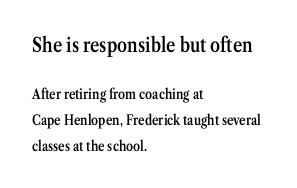
The image shows 20 px text type, upright; set left-aligned, line spacing 1.86x, normal letter spacing, not underlined; the first (top) block is 1.43x larger.
